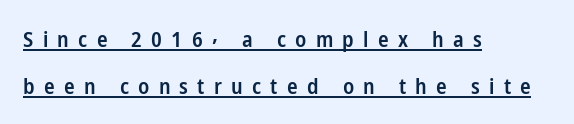
The image shows 22 px text type, upright; set left-aligned, loose line spacing (2.13x), unusually wide letter spacing (+0.42 em), underlined.
